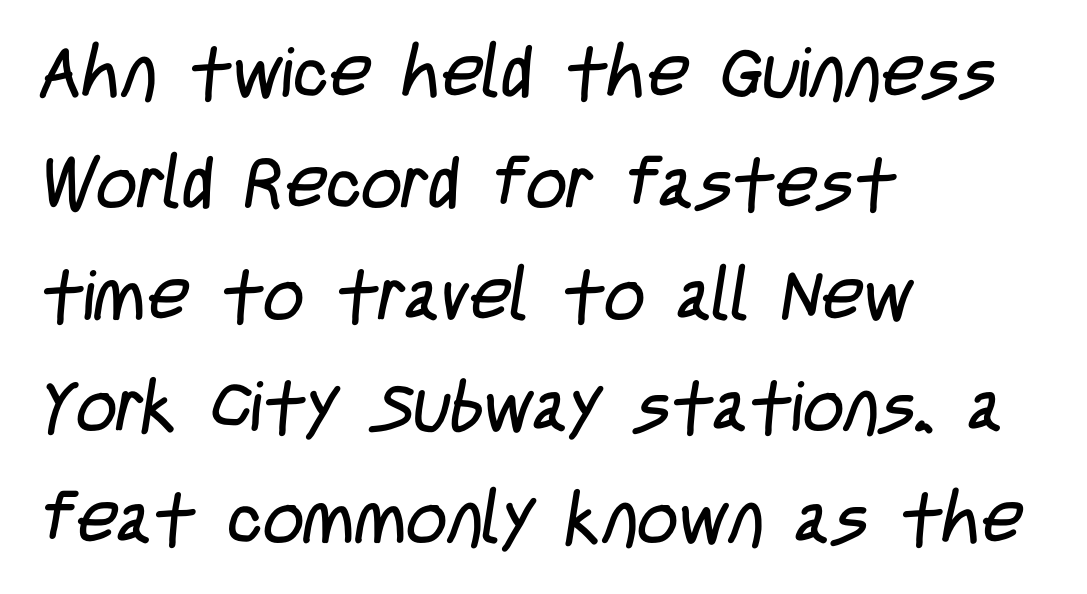
The space beneath each line is pristine and unruled. Line beginnings align vertically; line endings do not. Think of a printed novel: that variable character pitch is what you see here. Serif or sans? Sans — the stroke terminals are bare. You could call the tracking neutral — neither tight nor loose. Interline gaps are of average width in this sample.
